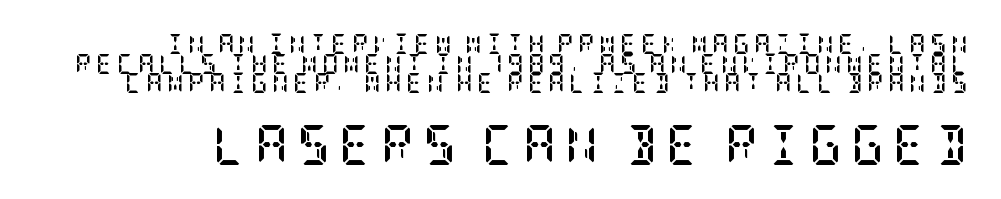
The specimen omits any rule beneath the text block's lines. Typesetter's note — lower block bumped up in size, upper block left smaller. I'd describe the lettering as bold — thick and assertive. Inter-character spacing is expanded well beyond the font's built-in metrics.
